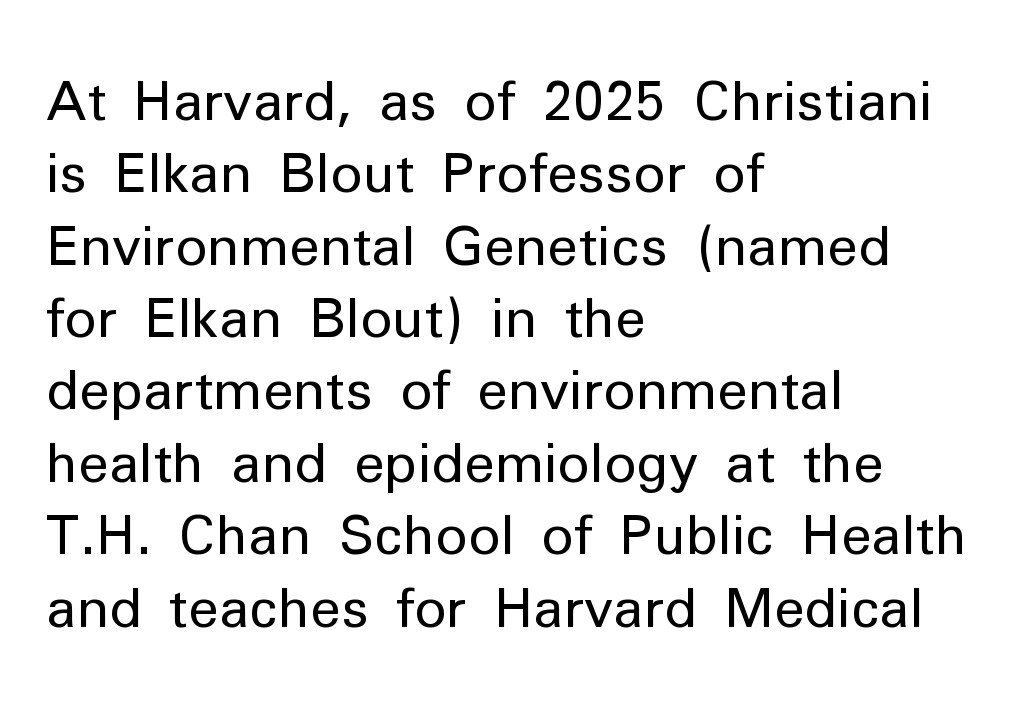
The image shows 54 px regular-weight sans-serif type, upright; set left-aligned, normal line spacing (1.34x), normal letter spacing, not underlined; low stroke contrast and a medium x-height.
